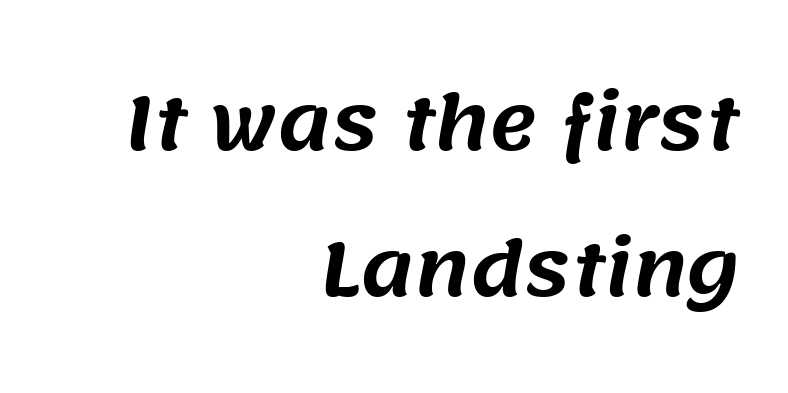
{"serif": "no", "width": "normal", "stroke_contrast": "medium", "x_height": "large", "monospaced": "no", "underline": "no", "align": "right", "line_spacing": "loose", "line_spacing_ratio": 2.0, "letter_spacing": "normal", "letter_spacing_em": 0.0, "glyph_px": 73}
